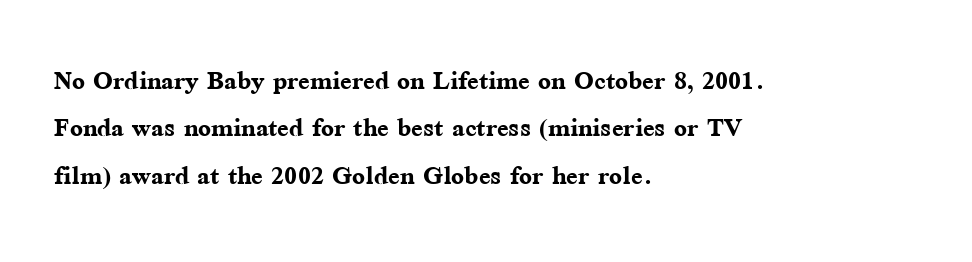
Q: Is the text bold? A: Yes.
Q: Is the text italic (slanted)? A: No, it is upright.
Q: Is the typeface a serif or a sans-serif typeface? A: Serif.
Q: Is the text underlined? A: No.
Q: How is the paragraph aligned? A: Left-aligned.
Q: Is the spacing between letters normal or unusually wide? A: Normal.
Q: Is the spacing between lines tight, normal or loose? A: Normal.
Q: Width (condensed, normal, or wide)? A: Normal.
Q: Stroke contrast? A: Medium.
Q: x-height? A: Medium.
Q: Monospaced? A: No.
